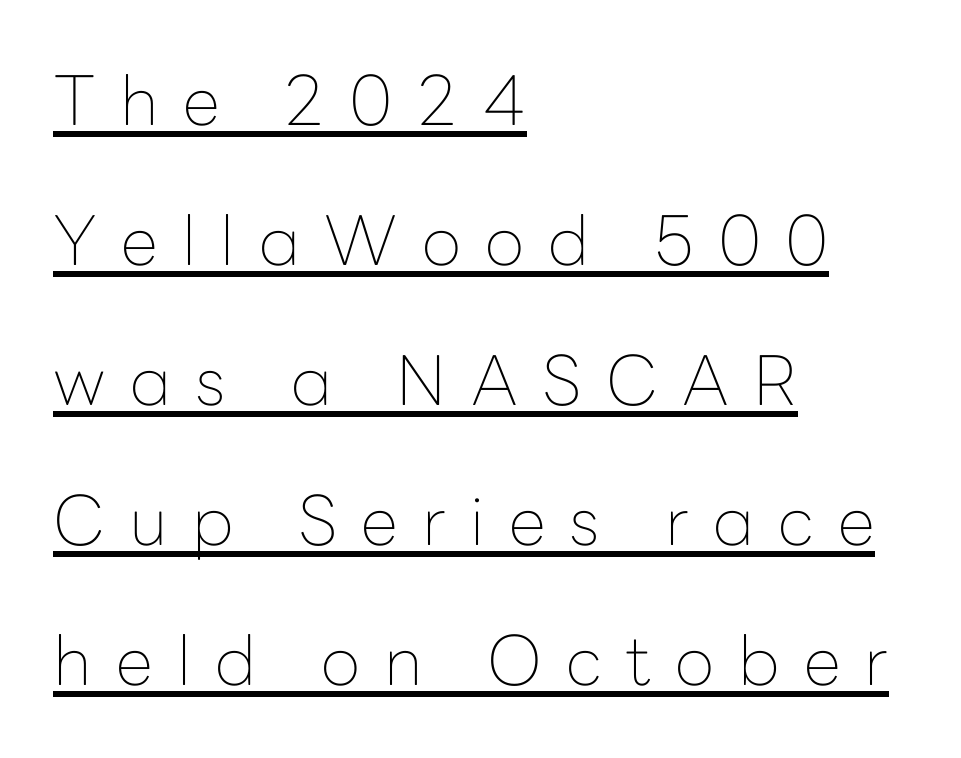
The image shows 68 px thin sans-serif type, upright; set left-aligned, loose line spacing (2.06x), unusually wide letter spacing (+0.36 em), underlined; low stroke contrast and a medium x-height.
